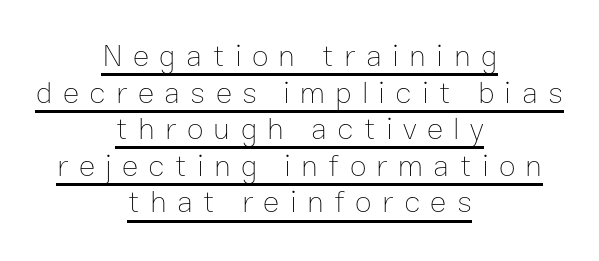
{"italic": "no", "bold": "no", "weight": "thin", "width": "normal", "stroke_contrast": "low", "x_height": "medium", "monospaced": "no", "underline": "yes", "align": "center", "line_spacing_ratio": 1.18, "letter_spacing": "wide", "letter_spacing_em": 0.33, "glyph_px": 31}
